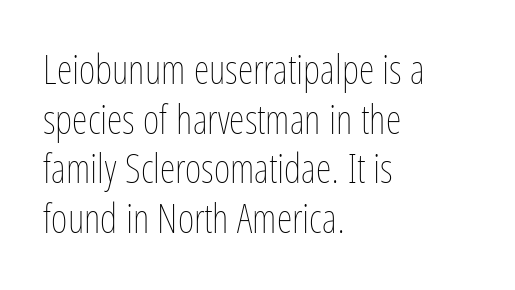
Horizontally, the lines are justified to the leading edge only. Italic: no, the glyphs are upright roman. No extra ink here — the face is not bold. The line texture is even and compact thanks to regular tracking.
